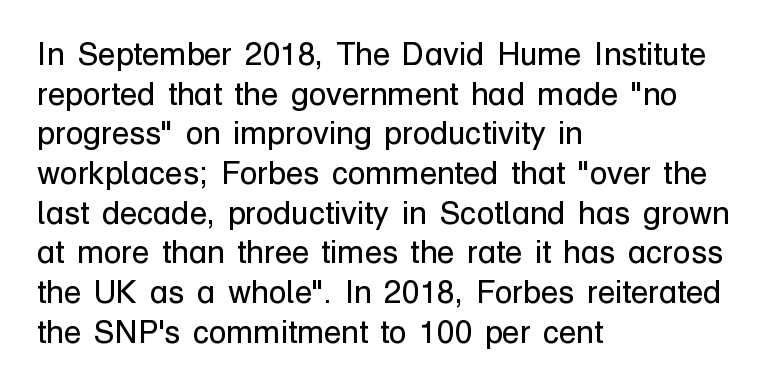
{"serif": "no", "italic": "no", "bold": "no", "weight": "regular", "width": "normal", "stroke_contrast": "low", "x_height": "medium", "monospaced": "no", "underline": "no", "align": "left", "line_spacing_ratio": 1.24, "letter_spacing": "normal", "letter_spacing_em": 0.0, "glyph_px": 32}
